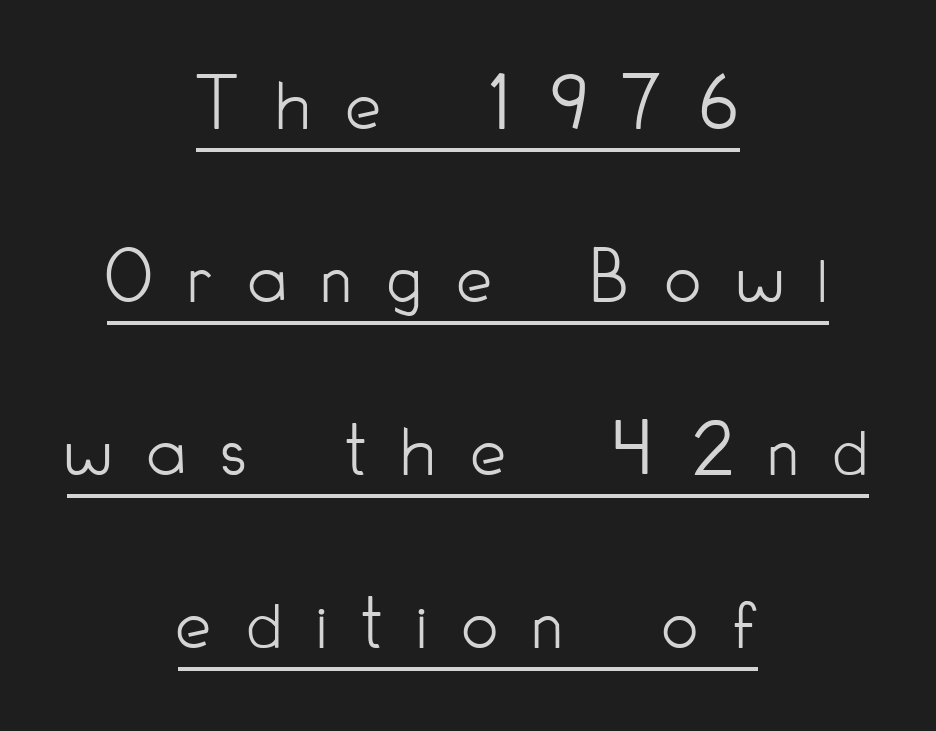
Stems here are at most as thick as an everyday book face. The text block is weighted toward neither margin, spreading evenly from the middle. Each letter keeps its own natural width here, so spacing adapts to shape. The characters display no serif detailing; their extremities are plain. Horizontal bands of white between lines are thick stripes.
